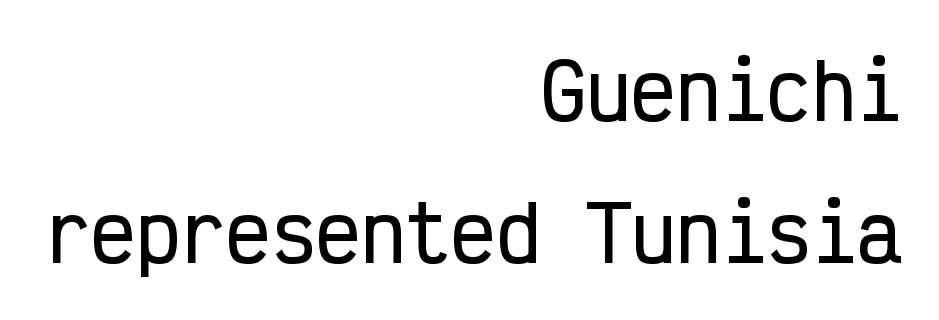
{"serif": "no", "italic": "no", "width": "condensed", "stroke_contrast": "low", "x_height": "medium", "monospaced": "yes", "underline": "no", "align": "right", "line_spacing_ratio": 1.89, "letter_spacing": "normal", "letter_spacing_em": 0.0, "glyph_px": 75}
